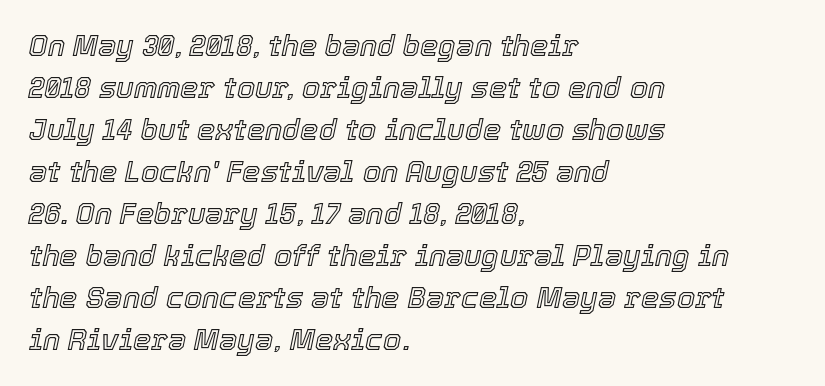
Q: Is the text italic (slanted)? A: Yes, it leans right by about 12 degrees.
Q: Is the text underlined? A: No.
Q: How is the paragraph aligned? A: Left-aligned.
Q: Is the spacing between letters normal or unusually wide? A: Normal.
Q: Is the spacing between lines tight, normal or loose? A: Normal.
Q: Width (condensed, normal, or wide)? A: Normal.
Q: x-height? A: Medium.
Q: Monospaced? A: No.
